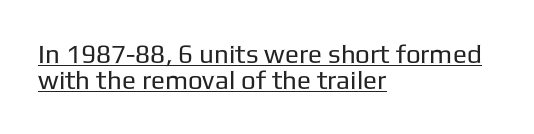
Q: Is the text bold? A: No.
Q: Is the text italic (slanted)? A: No, it is upright.
Q: Is the text underlined? A: Yes.
Q: How is the paragraph aligned? A: Left-aligned.
Q: Is the spacing between letters normal or unusually wide? A: Normal.
Q: Is the spacing between lines tight, normal or loose? A: Tight.
